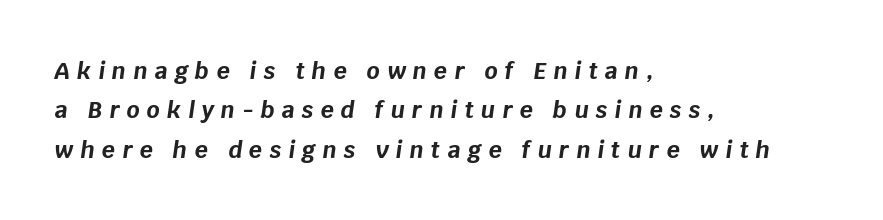
Q: Is the text bold? A: Yes.
Q: Is the text italic (slanted)? A: Yes, it leans right by about 8 degrees.
Q: Is the text underlined? A: No.
Q: How is the paragraph aligned? A: Left-aligned.
Q: Is the spacing between letters normal or unusually wide? A: Unusually wide.
